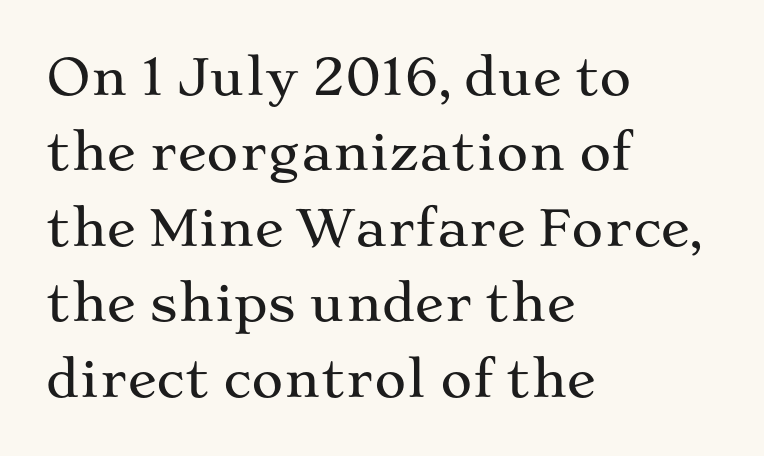
Q: Is the text italic (slanted)? A: No, it is upright.
Q: Is the typeface a serif or a sans-serif typeface? A: Serif.
Q: Is the text underlined? A: No.
Q: How is the paragraph aligned? A: Left-aligned.
Q: Is the spacing between letters normal or unusually wide? A: Normal.
Q: Is the spacing between lines tight, normal or loose? A: Normal.
Q: Width (condensed, normal, or wide)? A: Wide.
Q: Stroke contrast? A: Medium.
Q: x-height? A: Medium.
Q: Monospaced? A: No.
